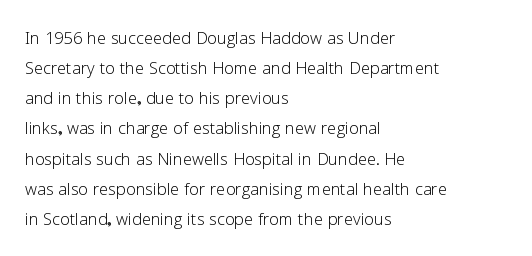
Q: Is the text bold? A: No.
Q: Is the text italic (slanted)? A: No, it is upright.
Q: Is the text underlined? A: No.
Q: How is the paragraph aligned? A: Left-aligned.
Q: Is the spacing between letters normal or unusually wide? A: Normal.
Q: Is the spacing between lines tight, normal or loose? A: Normal.
